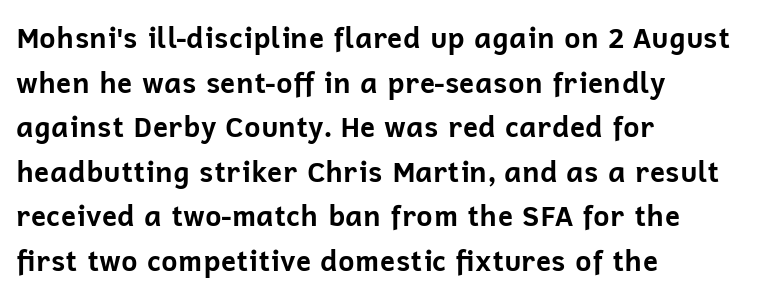
{"serif": "no", "italic": "no", "bold": "yes", "weight": "bold", "width": "normal", "stroke_contrast": "low", "x_height": "medium", "monospaced": "no", "underline": "no", "align": "left", "line_spacing": "normal", "line_spacing_ratio": 1.59, "letter_spacing": "normal", "letter_spacing_em": 0.0, "glyph_px": 28}
